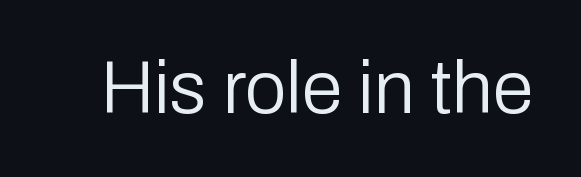
The image shows 74 px regular-weight sans-serif type, upright; set normal letter spacing, not underlined; low stroke contrast and a medium x-height.
